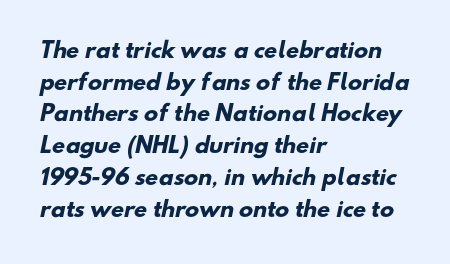
Q: Is the text bold? A: Yes.
Q: Is the text underlined? A: No.
Q: How is the paragraph aligned? A: Left-aligned.
Q: Is the spacing between letters normal or unusually wide? A: Normal.
Q: Is the spacing between lines tight, normal or loose? A: Normal.
